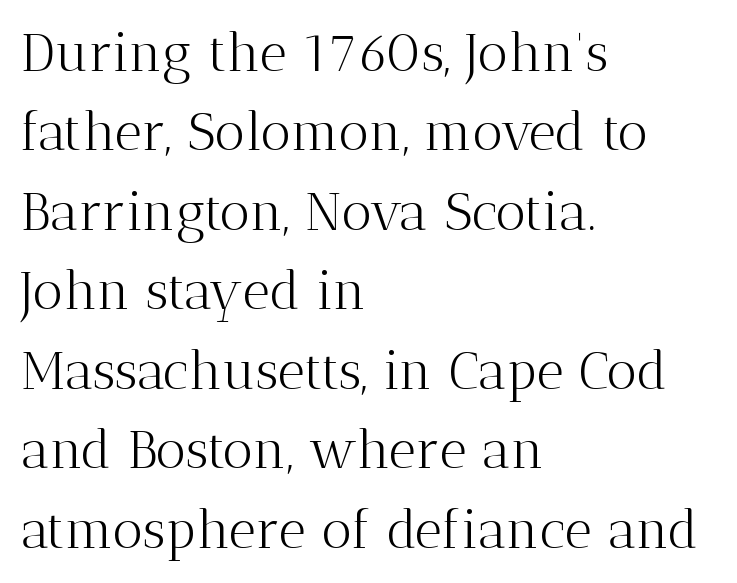
Q: Is the text bold? A: No.
Q: Is the text italic (slanted)? A: No, it is upright.
Q: Is the typeface a serif or a sans-serif typeface? A: Serif.
Q: Is the text underlined? A: No.
Q: How is the paragraph aligned? A: Left-aligned.
Q: Is the spacing between letters normal or unusually wide? A: Normal.
Q: Is the spacing between lines tight, normal or loose? A: Normal.
Q: Width (condensed, normal, or wide)? A: Normal.
Q: Stroke contrast? A: Medium.
Q: x-height? A: Medium.
Q: Monospaced? A: No.
